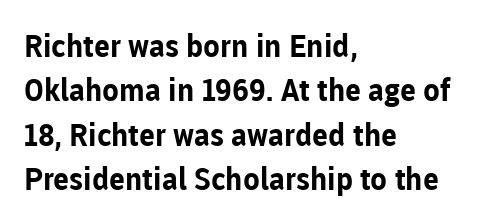
Q: Is the text bold? A: Yes.
Q: Is the text italic (slanted)? A: No, it is upright.
Q: Is the typeface a serif or a sans-serif typeface? A: Sans-serif.
Q: Is the text underlined? A: No.
Q: How is the paragraph aligned? A: Left-aligned.
Q: Is the spacing between letters normal or unusually wide? A: Normal.
Q: Is the spacing between lines tight, normal or loose? A: Normal.
Q: Width (condensed, normal, or wide)? A: Normal.
Q: Stroke contrast? A: Low.
Q: x-height? A: Medium.
Q: Monospaced? A: No.
